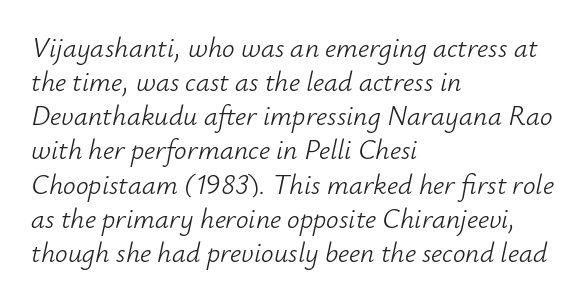
Is the type slanted? Yes — the strokes lean at a clear angle. Short note: letters normally spaced. Stroke thickness stays within the range of a standard reading face or lighter. Compared with a centered layout, this one pins lines to the left instead. Plain, unruled lines of type. The passage shown is typed in a proportional face where columns would drift.
